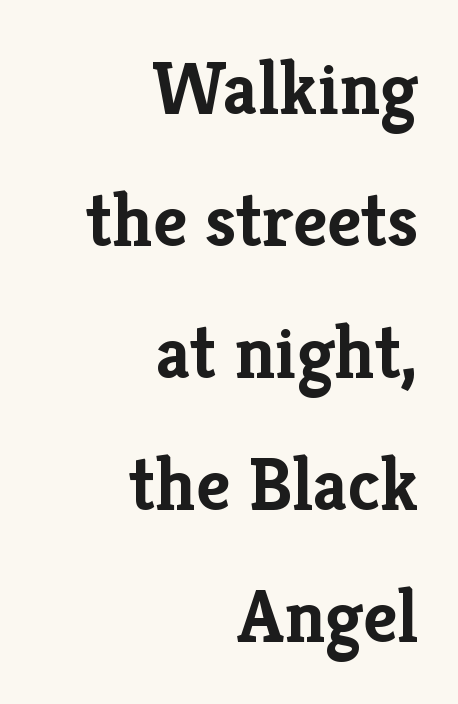
Q: Is the text bold? A: Yes.
Q: Is the text italic (slanted)? A: No, it is upright.
Q: Is the typeface a serif or a sans-serif typeface? A: Serif.
Q: Is the text underlined? A: No.
Q: How is the paragraph aligned? A: Right-aligned.
Q: Is the spacing between letters normal or unusually wide? A: Normal.
Q: Width (condensed, normal, or wide)? A: Normal.
Q: Stroke contrast? A: Low.
Q: x-height? A: Medium.
Q: Monospaced? A: No.
